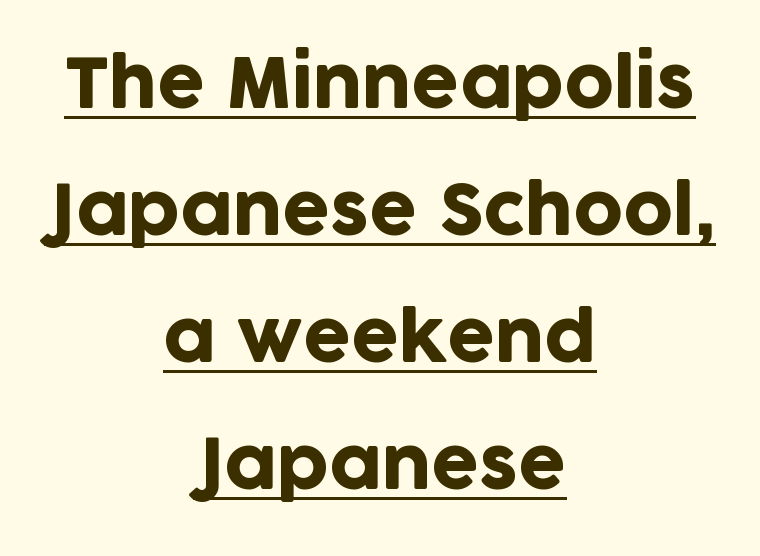
Is this a fixed-width face? No — the glyphs have proportional, varying widths. Italic? Not at all — the glyphs are vertical. Nothing unusual about the tracking: characters are spaced as the font intends. Notice how the passage keeps no hard edge, just a central spine. Examine the stroke ends and you'll find no serifs. The rendering uses the underline text-decoration.
